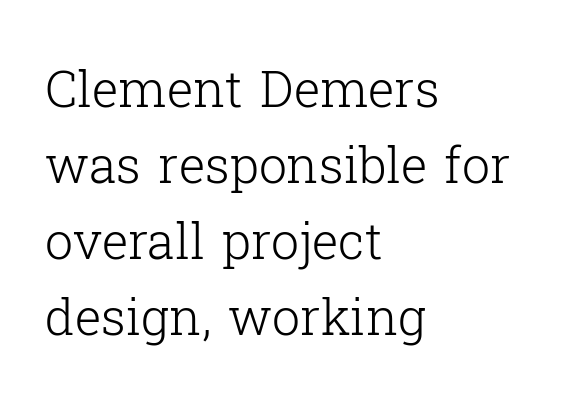
{"serif": "yes", "italic": "no", "bold": "no", "weight": "light", "width": "normal", "stroke_contrast": "low", "x_height": "medium", "monospaced": "no", "underline": "no", "align": "left", "line_spacing": "normal", "line_spacing_ratio": 1.52, "letter_spacing": "normal", "letter_spacing_em": 0.0, "glyph_px": 50}
